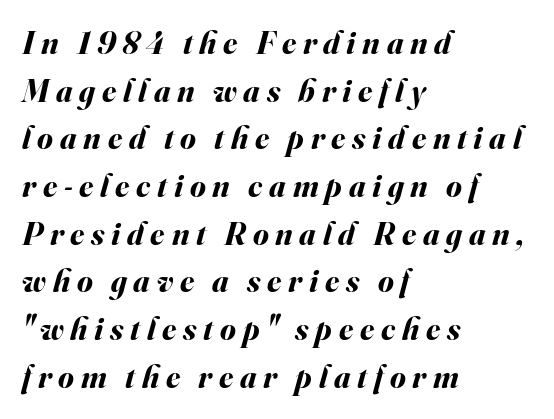
Short note: letters widely spaced. Italic? Definitely — the glyphs are oblique. Summary of vertical rhythm: regular, with standard interline spacing. The zone under the glyphs is completely vacant. Heavy, bold letterforms. Each letter keeps its own natural width here, so spacing adapts to shape.
